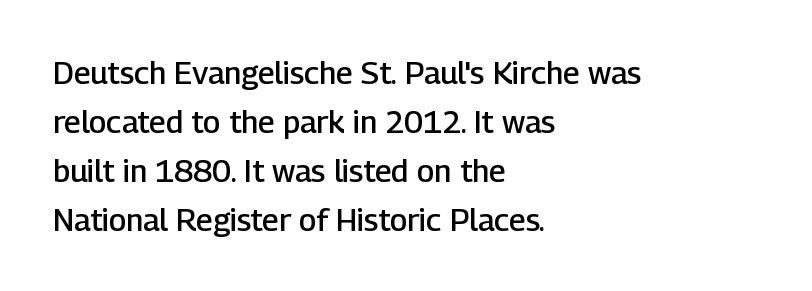
{"serif": "no", "italic": "no", "bold": "semi", "weight": "semibold", "width": "normal", "stroke_contrast": "low", "x_height": "medium", "monospaced": "no", "underline": "no", "align": "left", "line_spacing": "normal", "line_spacing_ratio": 1.58, "letter_spacing": "normal", "letter_spacing_em": 0.0, "glyph_px": 31}
